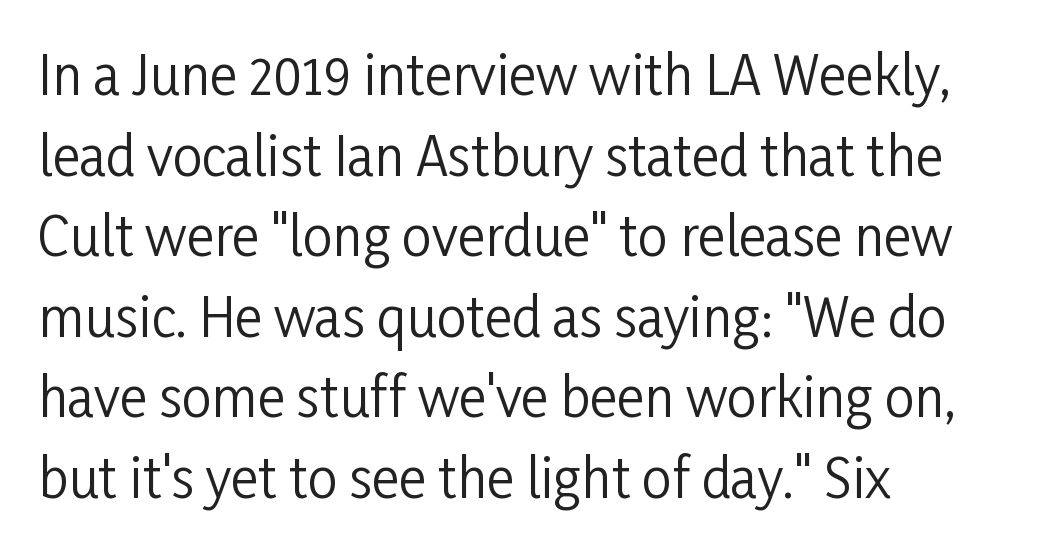
Q: Is the text bold? A: No.
Q: Is the text italic (slanted)? A: No, it is upright.
Q: Is the typeface a serif or a sans-serif typeface? A: Sans-serif.
Q: Is the text underlined? A: No.
Q: How is the paragraph aligned? A: Left-aligned.
Q: Is the spacing between letters normal or unusually wide? A: Normal.
Q: Is the spacing between lines tight, normal or loose? A: Normal.
Q: Width (condensed, normal, or wide)? A: Condensed.
Q: Stroke contrast? A: Low.
Q: x-height? A: Medium.
Q: Monospaced? A: No.
